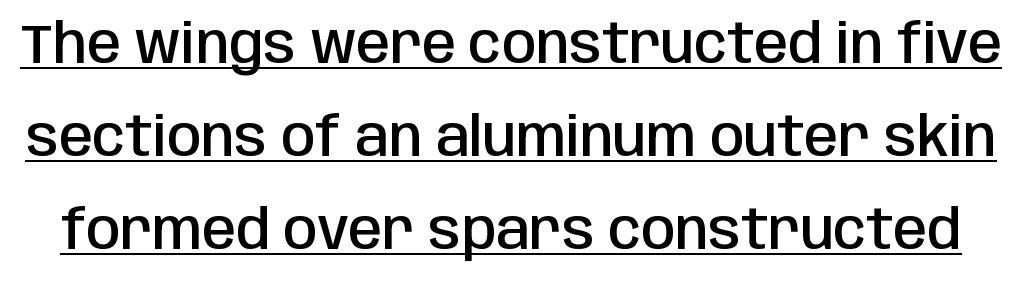
{"serif": "no", "italic": "no", "bold": "semi", "weight": "semibold", "width": "condensed", "stroke_contrast": "low", "x_height": "large", "monospaced": "no", "underline": "yes", "line_spacing": "normal", "line_spacing_ratio": 1.69, "letter_spacing": "normal", "letter_spacing_em": 0.0, "glyph_px": 55}
